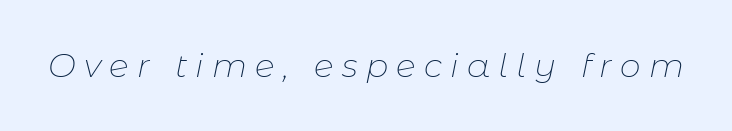
Q: Is the text bold? A: No.
Q: Is the text italic (slanted)? A: Yes, it leans right by about 11 degrees.
Q: Is the text underlined? A: No.
Q: Is the spacing between letters normal or unusually wide? A: Unusually wide.
Q: Width (condensed, normal, or wide)? A: Normal.
Q: Stroke contrast? A: Low.
Q: x-height? A: Medium.
Q: Monospaced? A: No.
